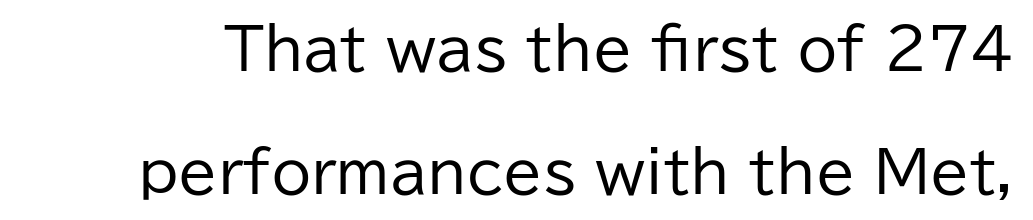
Vertical spacing — loose. Is the stroke heavy? The answer is a plain regular-or-lighter. Observe the ordinary spacing: letters are neighbours, not strangers. This sample uses an upright cut, with every glyph sitting square on the baseline. The rendering uses natural spacing where letterforms have individual widths. Serifs: no, the terminals of the letterforms are clean.
